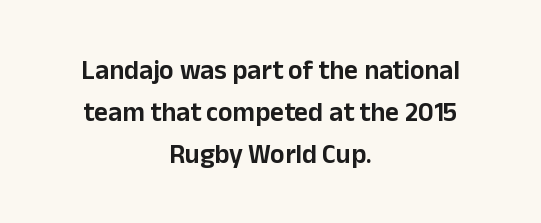
{"italic": "no", "underline": "no", "align": "center", "line_spacing": "normal", "line_spacing_ratio": 1.55, "letter_spacing": "normal", "letter_spacing_em": 0.0, "glyph_px": 27}
